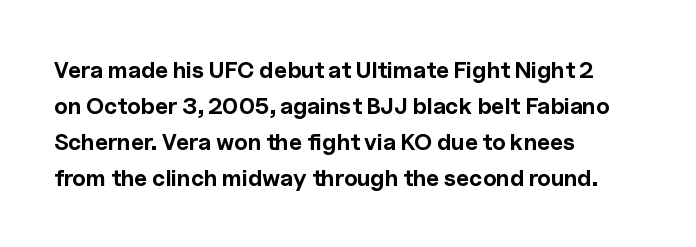
The image shows 23 px bold type, upright; set left-aligned, normal line spacing (1.56x), normal letter spacing, not underlined.
